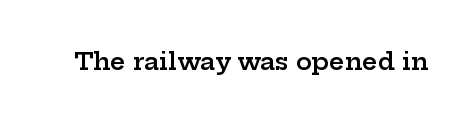
The image shows 24 px text type, upright; set normal letter spacing, not underlined.
